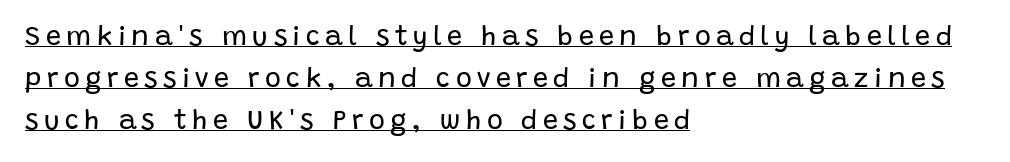
{"italic": "no", "bold": "no", "underline": "yes", "align": "left", "line_spacing": "normal", "line_spacing_ratio": 1.55, "letter_spacing": "wide", "letter_spacing_em": 0.2, "glyph_px": 27}
